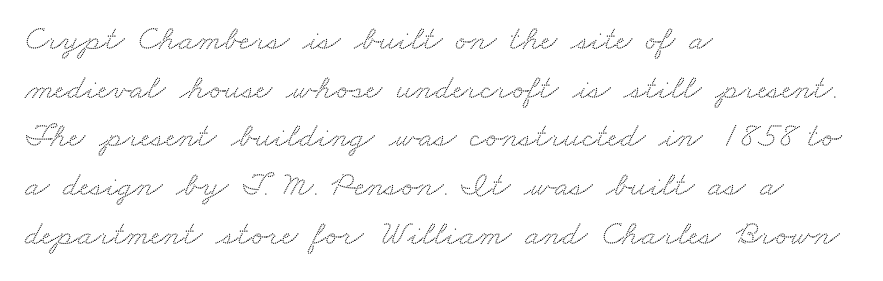
Alignment: flush left. Character widths vary here, with narrow letters taking less room than wide ones. If you measured baseline to baseline, you'd find a middling distance. The tracking reads as untouched default to a designer's eye. Check under the words: just untouched page.
